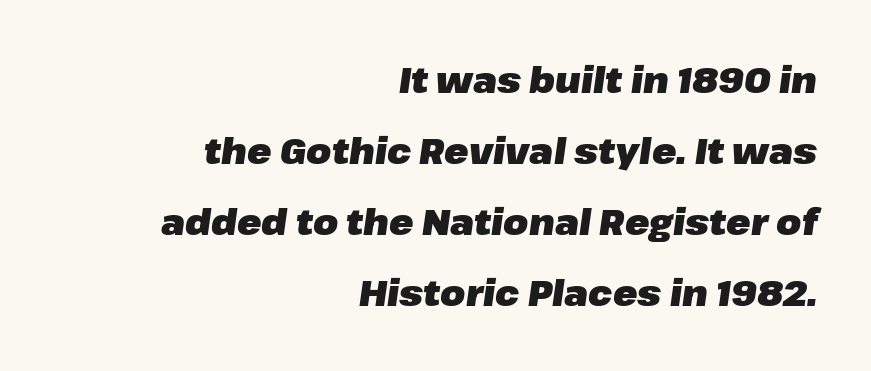
The image shows 36 px heavy type, italic (leaning right); set right-aligned, loose line spacing (1.97x), normal letter spacing, not underlined; low stroke contrast and a medium x-height.
